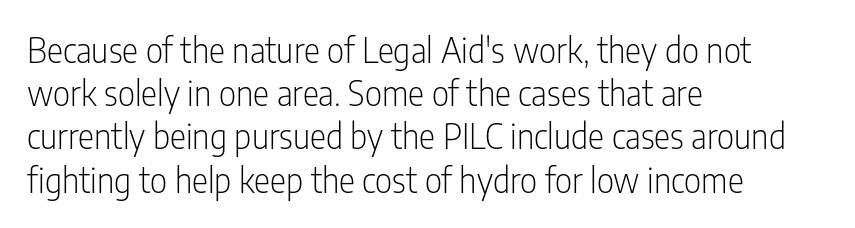
Q: Is the text bold? A: No.
Q: Is the text italic (slanted)? A: No, it is upright.
Q: Is the typeface a serif or a sans-serif typeface? A: Sans-serif.
Q: Is the text underlined? A: No.
Q: How is the paragraph aligned? A: Left-aligned.
Q: Is the spacing between letters normal or unusually wide? A: Normal.
Q: Is the spacing between lines tight, normal or loose? A: Normal.
Q: Width (condensed, normal, or wide)? A: Condensed.
Q: Stroke contrast? A: Low.
Q: x-height? A: Medium.
Q: Monospaced? A: No.
